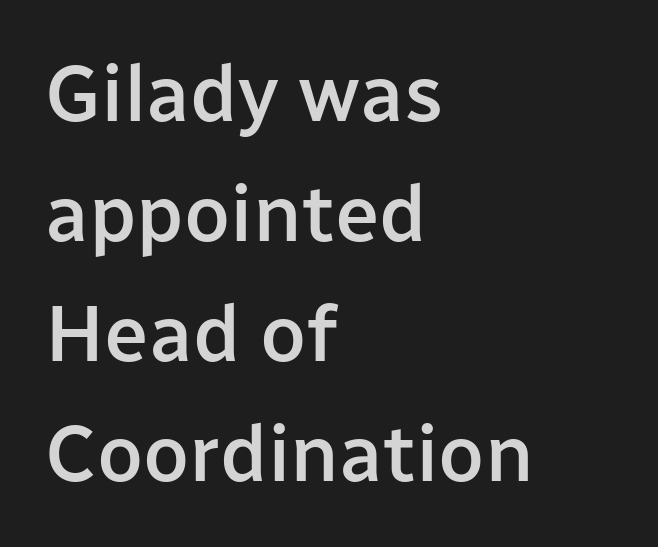
The text block is weighted toward the left margin, trailing off unevenly rightward. Note the varied advance widths — an 'i' is clearly narrower than an 'm'. Posture: straight, roman, zero tilt. The horizontal fit of the characters is conventional and even.
